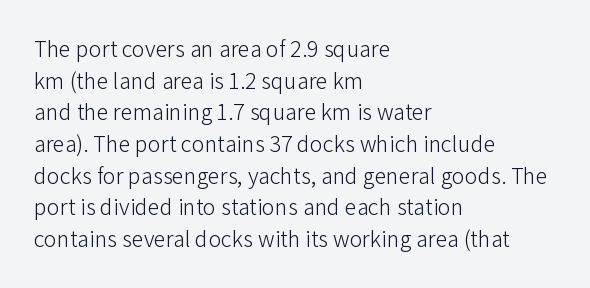
{"italic": "no", "bold": "no", "underline": "no", "align": "left", "line_spacing": "normal", "line_spacing_ratio": 1.32, "letter_spacing": "normal", "letter_spacing_em": 0.0, "glyph_px": 24}
